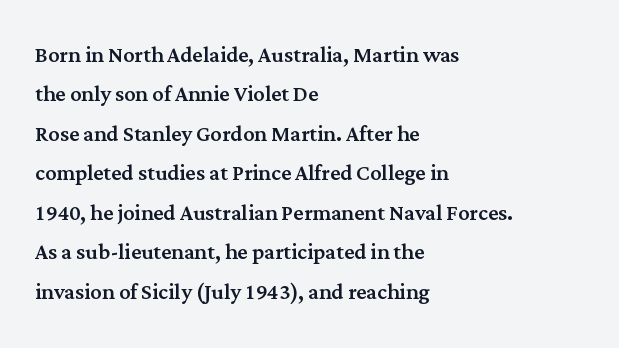
The image shows 28 px serif type, upright; set left-aligned, normal line spacing (1.41x), normal letter spacing, not underlined; medium stroke contrast and a medium x-height.
